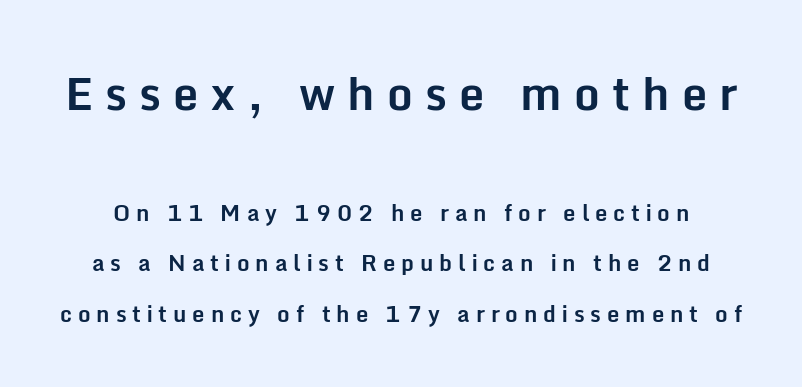
Q: Is the text bold? A: Yes.
Q: Is the text italic (slanted)? A: No, it is upright.
Q: Is the typeface a serif or a sans-serif typeface? A: Sans-serif.
Q: Is the text underlined? A: No.
Q: Is the spacing between letters normal or unusually wide? A: Unusually wide.
Q: Is the spacing between lines tight, normal or loose? A: Loose.
Q: Which block of text is set in a larger size, the first (top) or the second (bottom)? A: The first (top) one.
Q: Width (condensed, normal, or wide)? A: Normal.
Q: Stroke contrast? A: Low.
Q: x-height? A: Medium.
Q: Monospaced? A: No.
